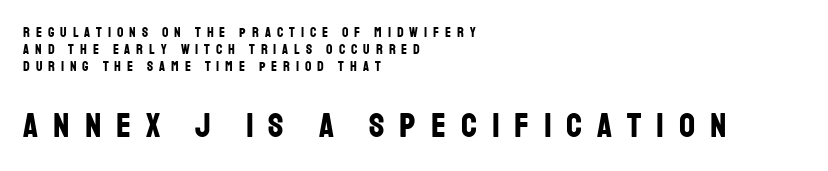
Q: Is the text bold? A: Yes.
Q: Is the text italic (slanted)? A: No, it is upright.
Q: Is the typeface a serif or a sans-serif typeface? A: Sans-serif.
Q: Is the text underlined? A: No.
Q: How is the paragraph aligned? A: Left-aligned.
Q: Is the spacing between letters normal or unusually wide? A: Unusually wide.
Q: Which block of text is set in a larger size, the first (top) or the second (bottom)? A: The second (bottom) one.
Q: Width (condensed, normal, or wide)? A: Condensed.
Q: Stroke contrast? A: Low.
Q: x-height? A: Large.
Q: Monospaced? A: No.
